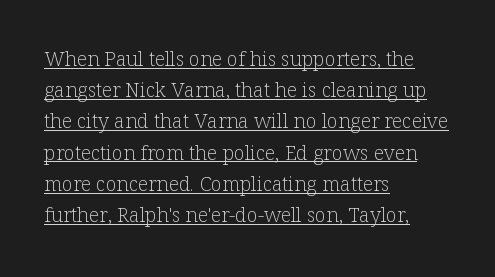
{"italic": "no", "bold": "no", "underline": "yes", "align": "left", "line_spacing": "normal", "line_spacing_ratio": 1.56, "letter_spacing": "normal", "letter_spacing_em": 0.0, "glyph_px": 20}
